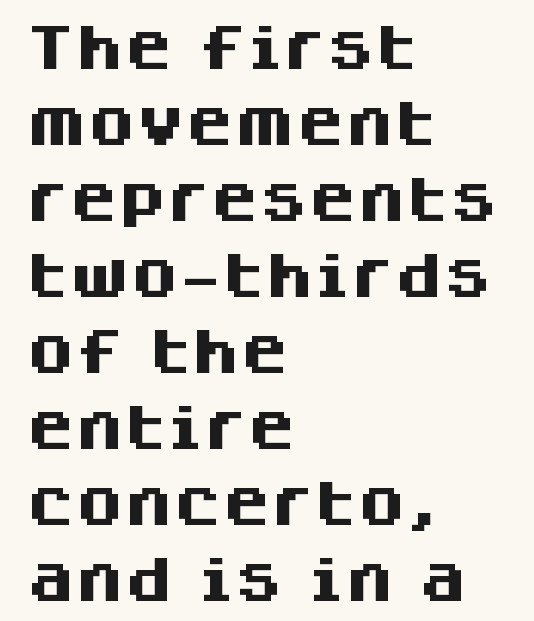
The image shows 49 px heavy sans-serif type, upright; set left-aligned, normal line spacing (1.55x), normal letter spacing, not underlined; medium stroke contrast and a large x-height.
